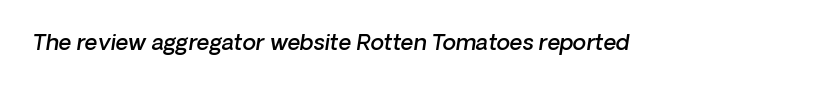
{"bold": "semi", "underline": "no", "letter_spacing": "normal", "letter_spacing_em": 0.0, "glyph_px": 22}
